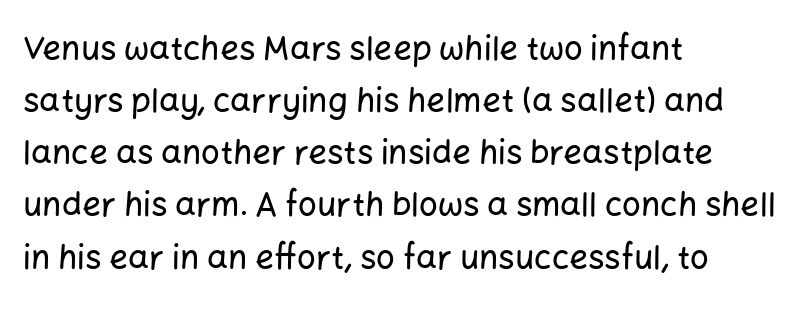
The image shows 33 px sans-serif type, upright; set left-aligned, normal line spacing (1.58x), normal letter spacing, not underlined; low stroke contrast and a medium x-height.
